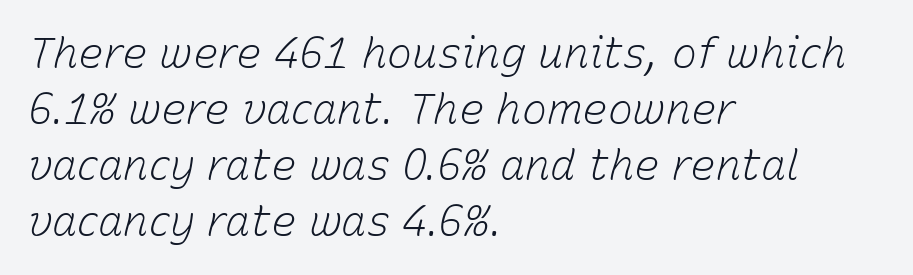
The letterforms sit shoulder to shoulder at normal distance. Note the varied advance widths — an 'i' is clearly narrower than an 'm'. The text block is weighted toward the left margin, trailing off unevenly rightward. The glyphs are unaccompanied by any horizontal stroke below them. The rows are spaced the way most documents space them.
